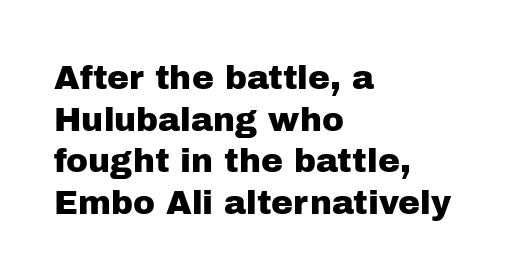
What's the leading like? Ordinary, nothing unusual. Caption: multi-line text, flush left, ragged right. This is sans-serif lettering, the kind often seen on screens and signage. This sample has the flowing, uneven cadence of proportional lettering. This sample uses an upright cut, with every glyph sitting square on the baseline. Inter-character spacing is left at the font's built-in metrics.
